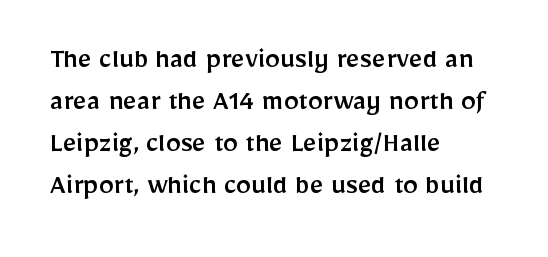
{"serif": "no", "italic": "no", "width": "normal", "stroke_contrast": "low", "x_height": "medium", "monospaced": "no", "underline": "no", "align": "left", "line_spacing": "normal", "line_spacing_ratio": 1.4, "letter_spacing": "normal", "letter_spacing_em": 0.0, "glyph_px": 30}
